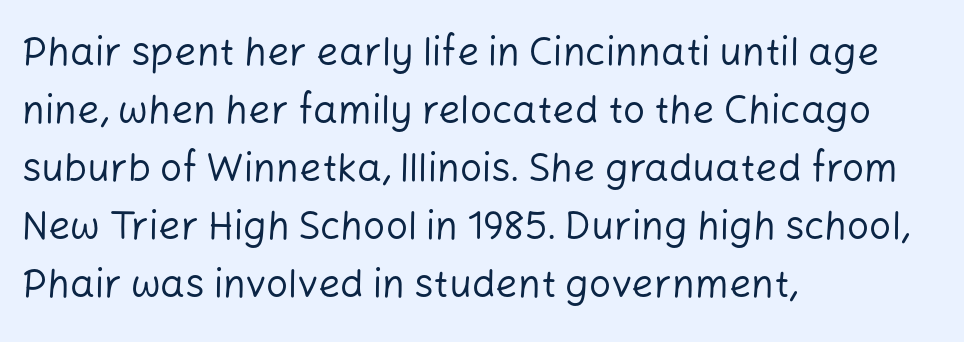
{"serif": "no", "italic": "no", "bold": "no", "weight": "regular", "width": "normal", "stroke_contrast": "low", "x_height": "medium", "monospaced": "no", "underline": "no", "align": "left", "line_spacing": "normal", "line_spacing_ratio": 1.49, "letter_spacing": "normal", "letter_spacing_em": 0.0, "glyph_px": 39}
